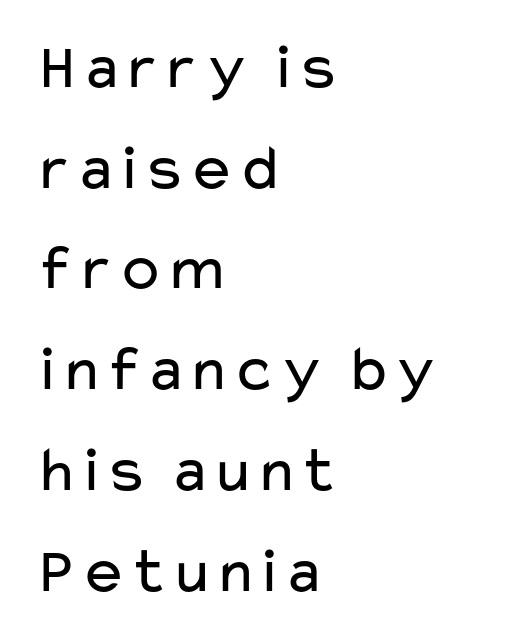
Note the varied advance widths — an 'i' is clearly narrower than an 'm'. The font's upright variant was chosen for this text. In terms of leading, this rendering sits right in the middle. Observe the ordinary spacing: letters are neighbours, not strangers. Descender tails drop into unmarked territory.
